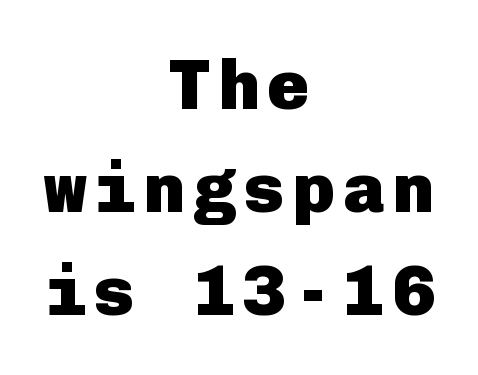
The image shows 71 px heavy sans-serif type, upright; set centered, normal line spacing (1.45x), not underlined; low stroke contrast and a medium x-height.
